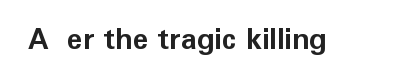
Q: Is the text bold? A: Yes.
Q: Is the text italic (slanted)? A: No, it is upright.
Q: Is the typeface a serif or a sans-serif typeface? A: Sans-serif.
Q: Is the text underlined? A: No.
Q: Is the spacing between letters normal or unusually wide? A: Normal.
Q: Width (condensed, normal, or wide)? A: Normal.
Q: Stroke contrast? A: Low.
Q: x-height? A: Medium.
Q: Monospaced? A: No.
